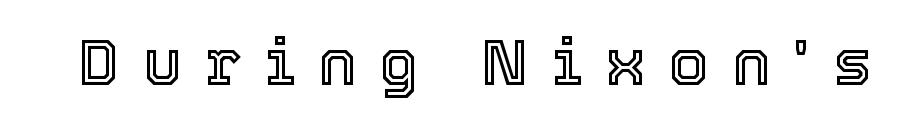
The image shows 64 px text type, upright; set unusually wide letter spacing (+0.36 em), not underlined; a medium x-height.
